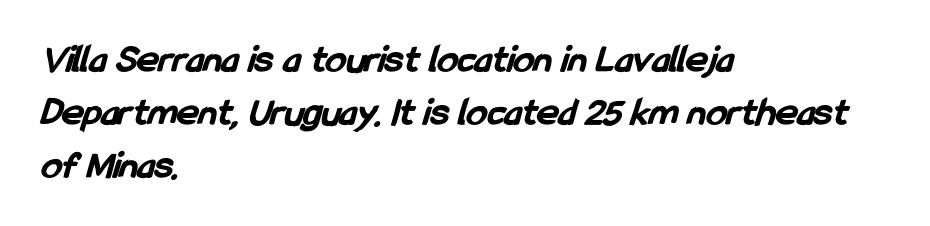
The image shows 41 px bold, condensed sans-serif type; set left-aligned, normal line spacing (1.29x), normal letter spacing, not underlined; low stroke contrast and a medium x-height.
